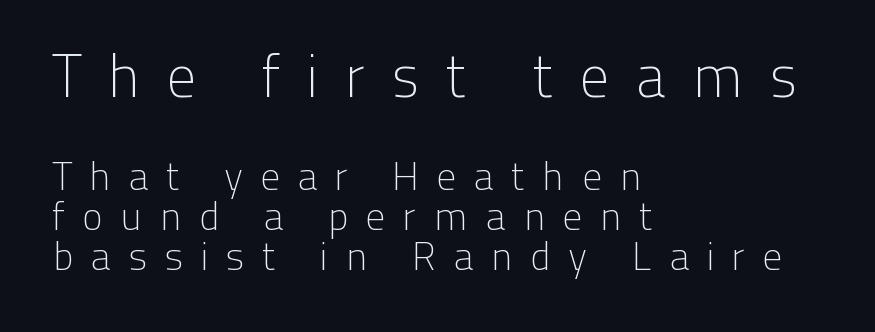
Q: Is the text bold? A: No.
Q: Is the text italic (slanted)? A: No, it is upright.
Q: Is the typeface a serif or a sans-serif typeface? A: Sans-serif.
Q: Is the text underlined? A: No.
Q: How is the paragraph aligned? A: Left-aligned.
Q: Is the spacing between letters normal or unusually wide? A: Unusually wide.
Q: Is the spacing between lines tight, normal or loose? A: Tight.
Q: Which block of text is set in a larger size, the first (top) or the second (bottom)? A: The first (top) one.
Q: Width (condensed, normal, or wide)? A: Normal.
Q: Stroke contrast? A: Low.
Q: x-height? A: Medium.
Q: Monospaced? A: No.
